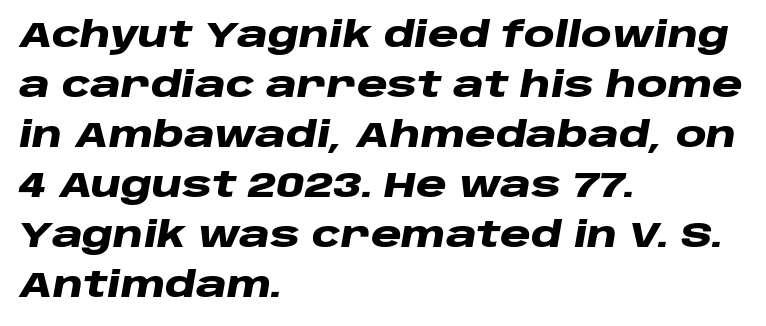
These lines sit exactly where default settings would place them. Unmarked baselines from the first word to the last. Line beginnings align vertically; line endings do not. In terms of letterspacing, this is plain default setting. You could not count columns in this text — the font is proportionally spaced.
